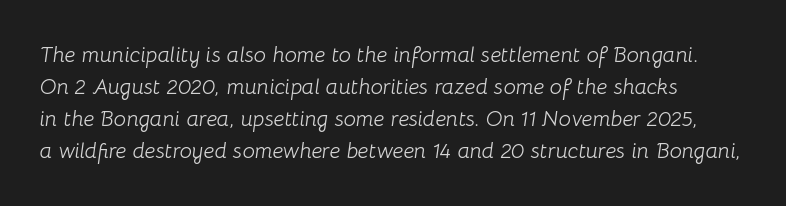
The image shows 22 px text type, italic (leaning right); set normal line spacing (1.46x), normal letter spacing, not underlined.
